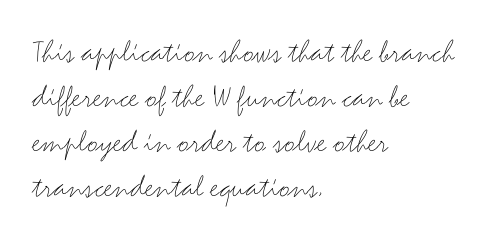
{"serif": "no", "bold": "no", "weight": "thin", "width": "wide", "stroke_contrast": "medium", "x_height": "small", "monospaced": "no", "underline": "no", "align": "left", "line_spacing": "normal", "line_spacing_ratio": 1.36, "letter_spacing": "normal", "letter_spacing_em": 0.0, "glyph_px": 33}
